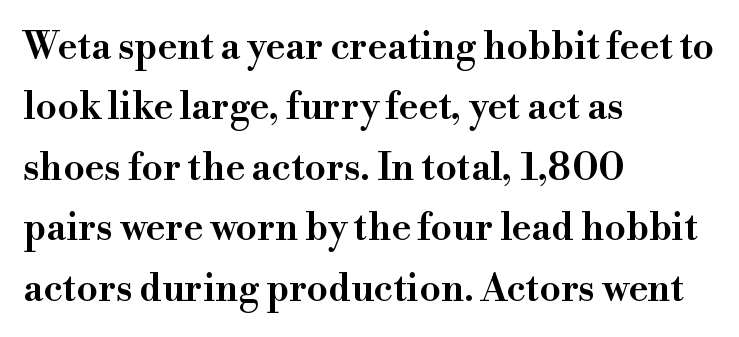
Q: Is the text bold? A: Semi-bold.
Q: Is the text italic (slanted)? A: No, it is upright.
Q: Is the typeface a serif or a sans-serif typeface? A: Serif.
Q: Is the text underlined? A: No.
Q: How is the paragraph aligned? A: Left-aligned.
Q: Is the spacing between letters normal or unusually wide? A: Normal.
Q: Is the spacing between lines tight, normal or loose? A: Normal.
Q: Width (condensed, normal, or wide)? A: Normal.
Q: Stroke contrast? A: High.
Q: x-height? A: Small.
Q: Monospaced? A: No.
